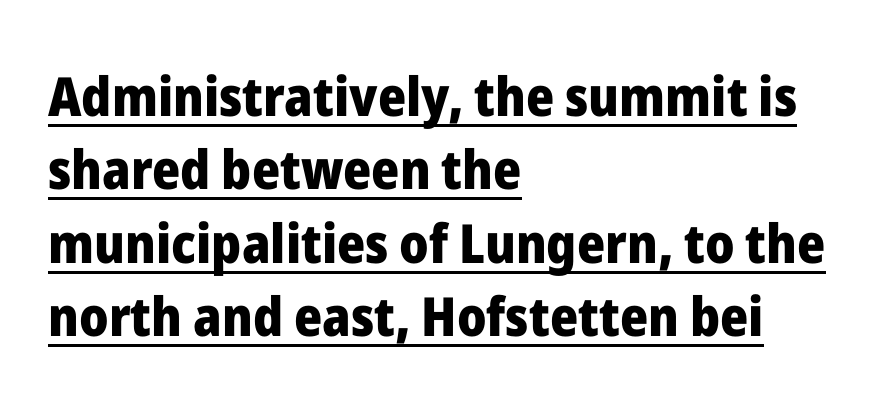
The sample has been set heavy, in full bold. Tracking value appears to be zero — textbook default spacing. Each letter keeps its own natural width here, so spacing adapts to shape. Look at the bottom of the vertical strokes: they stop flat, with no serifs.
